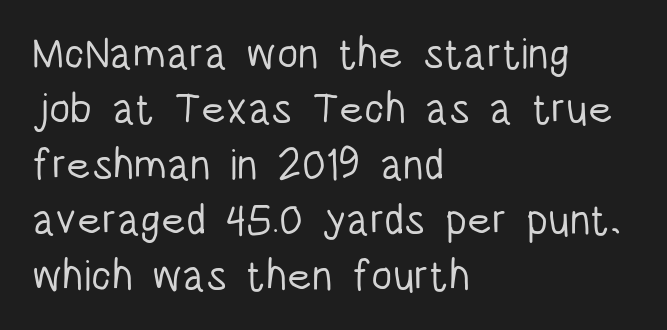
{"serif": "no", "italic": "no", "bold": "no", "weight": "light", "width": "condensed", "stroke_contrast": "low", "x_height": "large", "monospaced": "no", "underline": "no", "align": "left", "line_spacing": "normal", "line_spacing_ratio": 1.29, "letter_spacing": "normal", "letter_spacing_em": 0.0, "glyph_px": 43}
